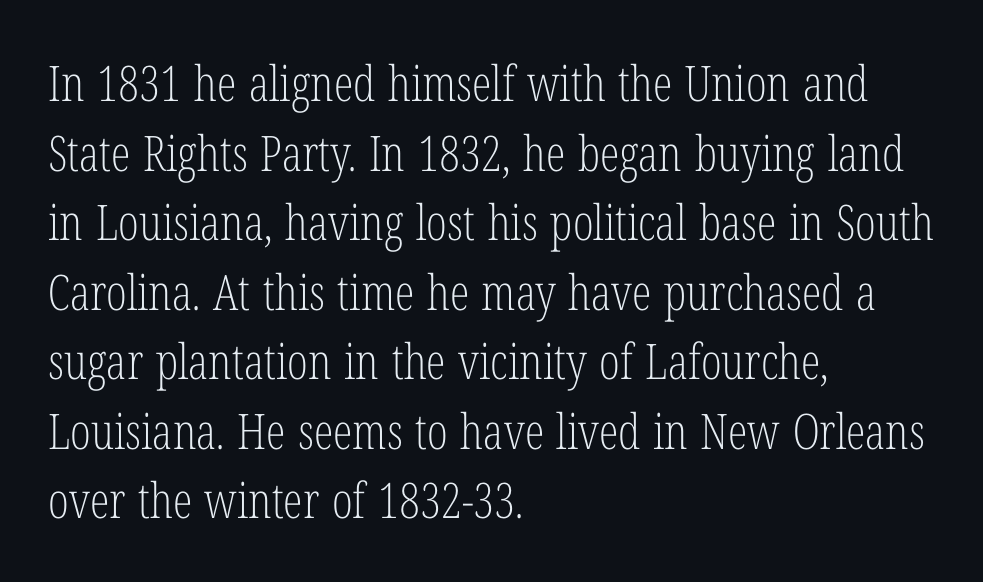
Q: Is the text bold? A: No.
Q: Is the text italic (slanted)? A: No, it is upright.
Q: Is the typeface a serif or a sans-serif typeface? A: Serif.
Q: Is the text underlined? A: No.
Q: How is the paragraph aligned? A: Left-aligned.
Q: Is the spacing between letters normal or unusually wide? A: Normal.
Q: Is the spacing between lines tight, normal or loose? A: Normal.
Q: Width (condensed, normal, or wide)? A: Condensed.
Q: Stroke contrast? A: Low.
Q: x-height? A: Medium.
Q: Monospaced? A: No.
